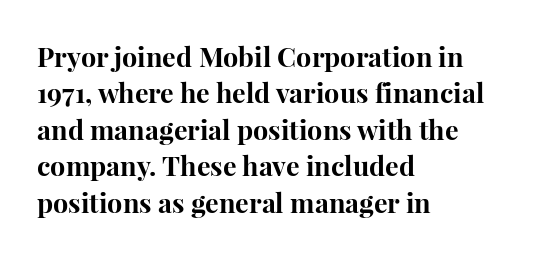
{"italic": "no", "bold": "yes", "underline": "no", "align": "left", "line_spacing": "normal", "line_spacing_ratio": 1.35, "letter_spacing": "normal", "letter_spacing_em": 0.0, "glyph_px": 27}
